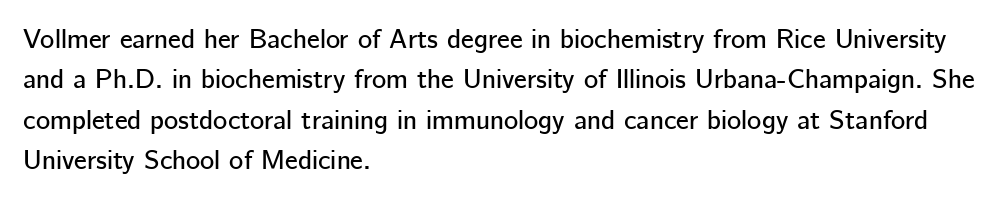
Q: Is the text italic (slanted)? A: No, it is upright.
Q: Is the text underlined? A: No.
Q: How is the paragraph aligned? A: Left-aligned.
Q: Is the spacing between letters normal or unusually wide? A: Normal.
Q: Is the spacing between lines tight, normal or loose? A: Normal.
